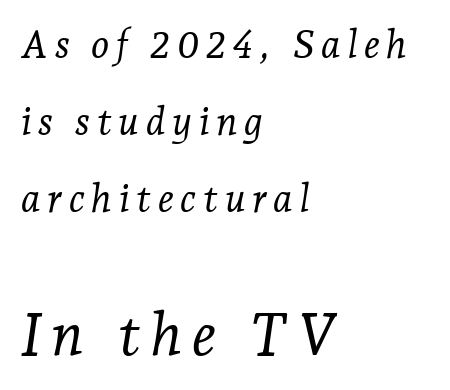
A student would call this left alignment; a typographer would say flush left, rag right. Honestly, the rows look like they've been pulled way apart. Here the designer chose a conventional face with non-uniform glyph widths. There's an unmistakable incline to the writing here. The space beneath each line is pristine and unruled.
